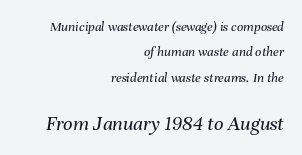
{"italic": "yes", "lean": "right", "slant_degrees": 8, "bold": "no", "underline": "no", "align": "right", "line_spacing_ratio": 1.82, "letter_spacing": "normal", "letter_spacing_em": 0.0, "larger_block": "second", "size_ratio": 1.5, "glyph_px": 21}
